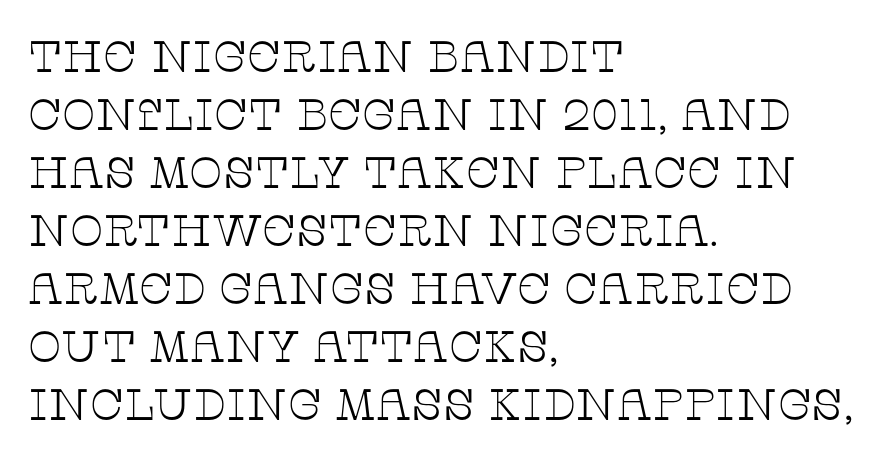
The image shows 44 px thin, wide serif type, upright; set left-aligned, normal line spacing (1.32x), normal letter spacing, not underlined; low stroke contrast and a large x-height.
